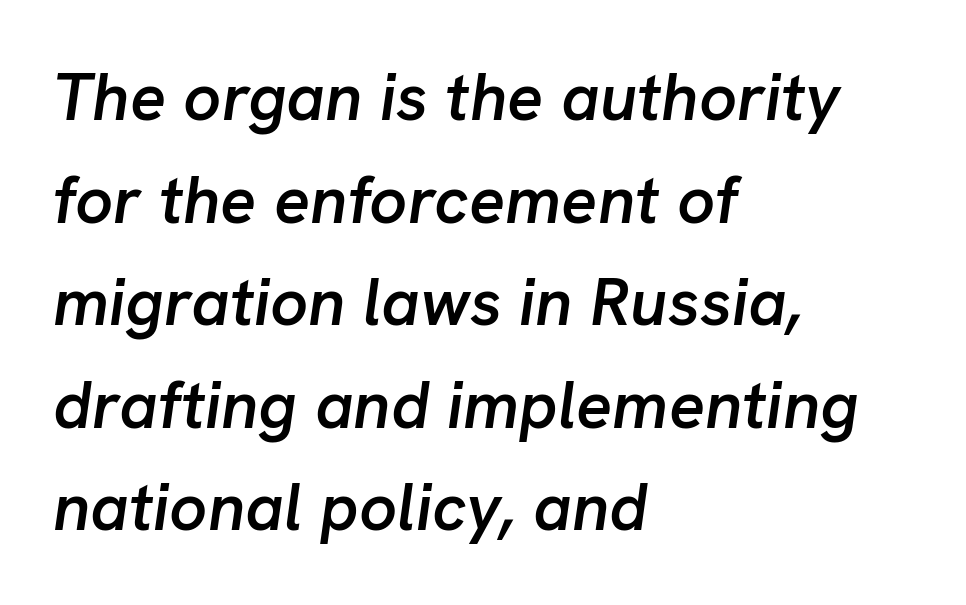
Q: Is the text bold? A: Semi-bold.
Q: Is the text italic (slanted)? A: Yes, it leans right by about 8 degrees.
Q: Is the text underlined? A: No.
Q: How is the paragraph aligned? A: Left-aligned.
Q: Is the spacing between letters normal or unusually wide? A: Normal.
Q: Is the spacing between lines tight, normal or loose? A: Normal.
Q: Width (condensed, normal, or wide)? A: Normal.
Q: Stroke contrast? A: Low.
Q: x-height? A: Medium.
Q: Monospaced? A: No.
